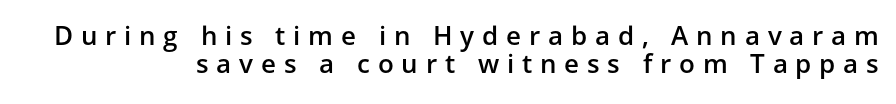
Interline gaps are noticeably narrow in this sample. Typeset ragged left — the right edge is the straight one. You can tell it's not italic because the verticals are truly vertical. Type without underlining. The letterforms stand isolated, each surrounded by extra space. The sample has been set in demibold, a notch under bold.
